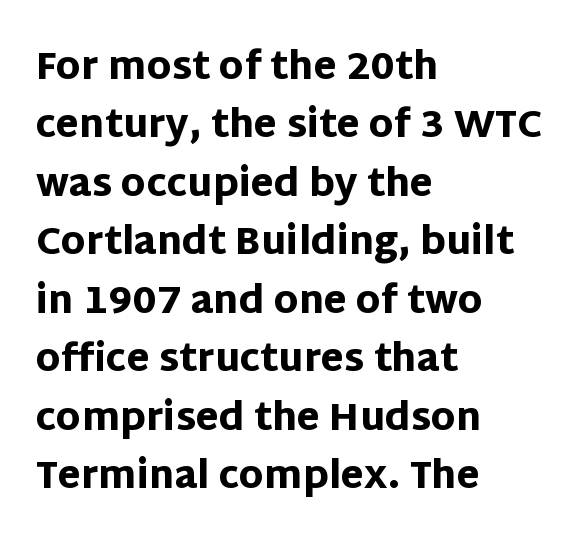
The image shows 37 px heavy sans-serif type, upright; set left-aligned, normal line spacing (1.58x), normal letter spacing, not underlined; low stroke contrast and a large x-height.
